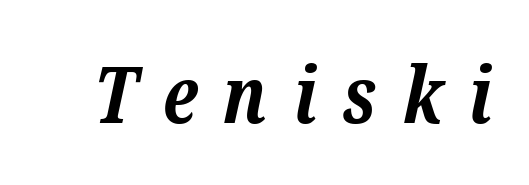
Q: Is the text bold? A: Yes.
Q: Is the text italic (slanted)? A: Yes, it leans right by about 12 degrees.
Q: Is the typeface a serif or a sans-serif typeface? A: Serif.
Q: Is the text underlined? A: No.
Q: Is the spacing between letters normal or unusually wide? A: Unusually wide.
Q: Width (condensed, normal, or wide)? A: Normal.
Q: Stroke contrast? A: Low.
Q: x-height? A: Medium.
Q: Monospaced? A: No.
